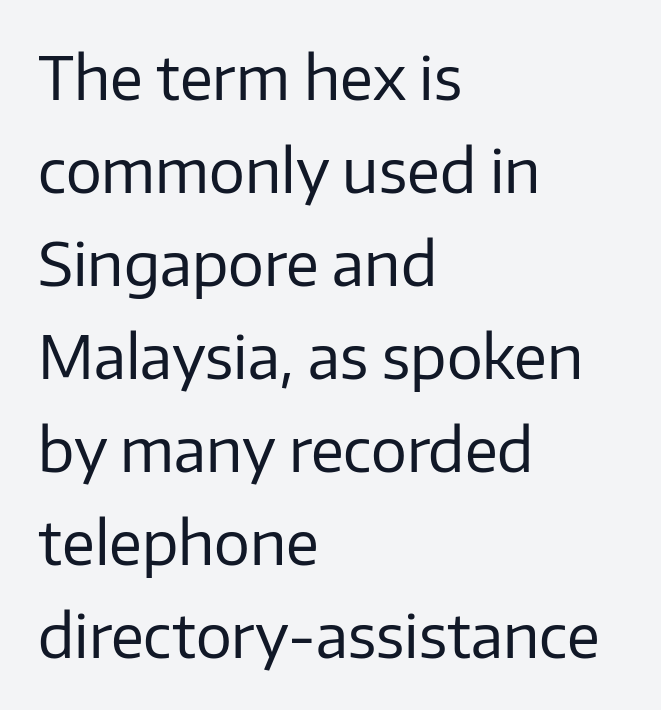
Q: Is the text bold? A: No.
Q: Is the text italic (slanted)? A: No, it is upright.
Q: Is the typeface a serif or a sans-serif typeface? A: Sans-serif.
Q: Is the text underlined? A: No.
Q: How is the paragraph aligned? A: Left-aligned.
Q: Is the spacing between letters normal or unusually wide? A: Normal.
Q: Is the spacing between lines tight, normal or loose? A: Normal.
Q: Width (condensed, normal, or wide)? A: Normal.
Q: Stroke contrast? A: Low.
Q: x-height? A: Medium.
Q: Monospaced? A: No.
